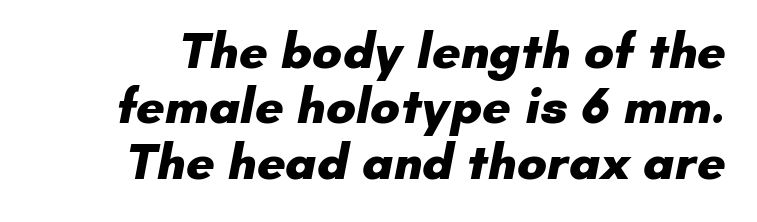
The image shows 50 px heavy sans-serif type; set tight line spacing (1.11x), normal letter spacing, not underlined; low stroke contrast and a small x-height.
